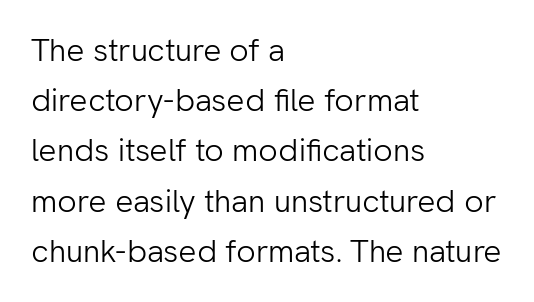
Q: Is the text bold? A: No.
Q: Is the text italic (slanted)? A: No, it is upright.
Q: Is the typeface a serif or a sans-serif typeface? A: Sans-serif.
Q: Is the text underlined? A: No.
Q: How is the paragraph aligned? A: Left-aligned.
Q: Is the spacing between letters normal or unusually wide? A: Normal.
Q: Is the spacing between lines tight, normal or loose? A: Normal.
Q: Width (condensed, normal, or wide)? A: Normal.
Q: Stroke contrast? A: Low.
Q: x-height? A: Medium.
Q: Monospaced? A: No.
